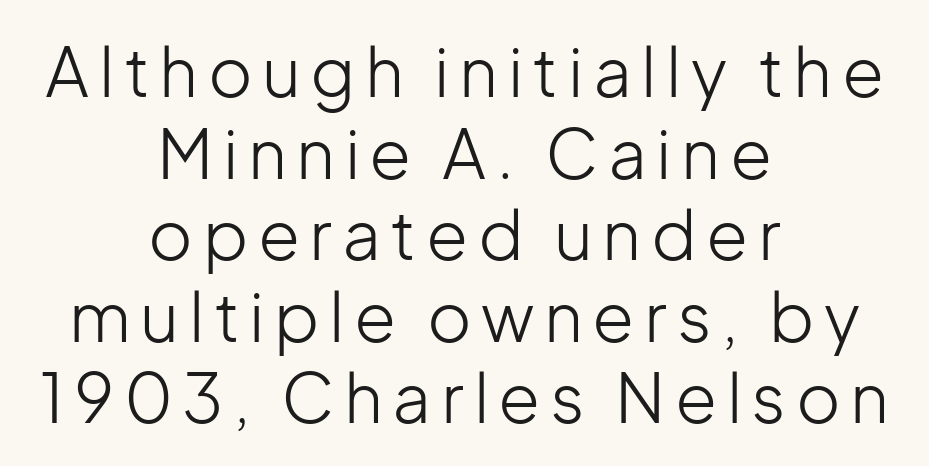
The image shows 68 px light sans-serif type, upright; set centered, line spacing 1.2x, not underlined; low stroke contrast and a medium x-height.
